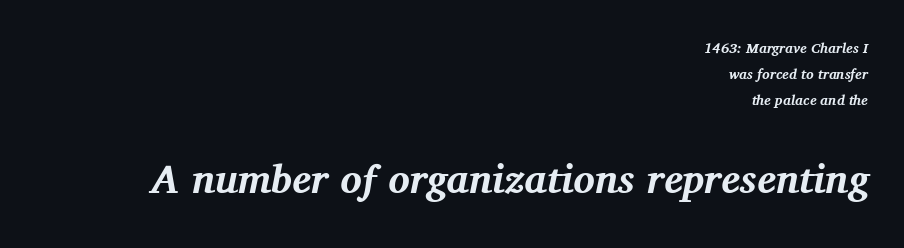
Q: Is the text bold? A: Yes.
Q: Is the text italic (slanted)? A: Yes, it leans right by about 11 degrees.
Q: Is the typeface a serif or a sans-serif typeface? A: Serif.
Q: Is the text underlined? A: No.
Q: How is the paragraph aligned? A: Right-aligned.
Q: Is the spacing between letters normal or unusually wide? A: Normal.
Q: Which block of text is set in a larger size, the first (top) or the second (bottom)? A: The second (bottom) one.
Q: Width (condensed, normal, or wide)? A: Normal.
Q: Stroke contrast? A: Medium.
Q: x-height? A: Medium.
Q: Monospaced? A: No.
